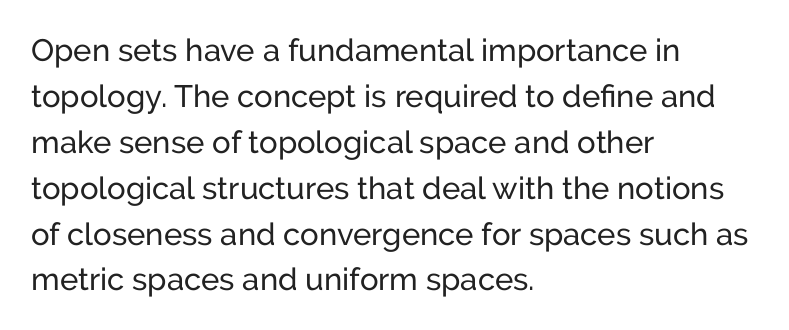
{"serif": "no", "italic": "no", "width": "normal", "stroke_contrast": "low", "x_height": "medium", "monospaced": "no", "underline": "no", "align": "left", "line_spacing": "normal", "line_spacing_ratio": 1.48, "letter_spacing": "normal", "letter_spacing_em": 0.0, "glyph_px": 31}
